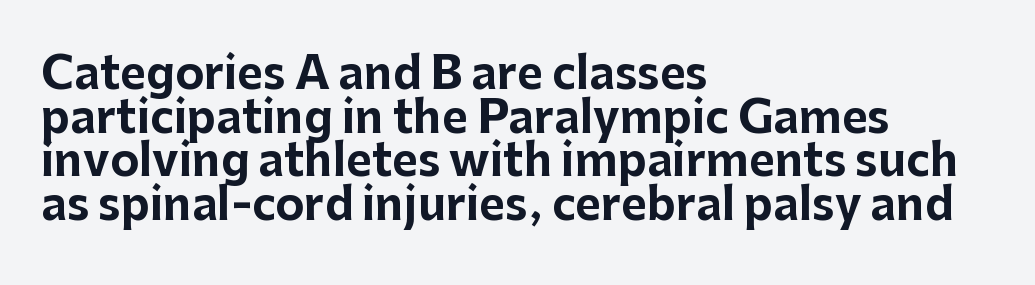
Q: Is the text bold? A: Yes.
Q: Is the text italic (slanted)? A: No, it is upright.
Q: Is the typeface a serif or a sans-serif typeface? A: Sans-serif.
Q: Is the text underlined? A: No.
Q: How is the paragraph aligned? A: Left-aligned.
Q: Is the spacing between letters normal or unusually wide? A: Normal.
Q: Is the spacing between lines tight, normal or loose? A: Tight.
Q: Width (condensed, normal, or wide)? A: Normal.
Q: Stroke contrast? A: Low.
Q: x-height? A: Medium.
Q: Monospaced? A: No.
